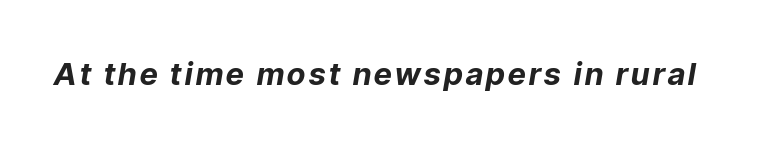
Q: Is the text bold? A: Yes.
Q: Is the text italic (slanted)? A: Yes, it leans right by about 9 degrees.
Q: Is the text underlined? A: No.
Q: Width (condensed, normal, or wide)? A: Normal.
Q: Stroke contrast? A: Low.
Q: x-height? A: Medium.
Q: Monospaced? A: No.
